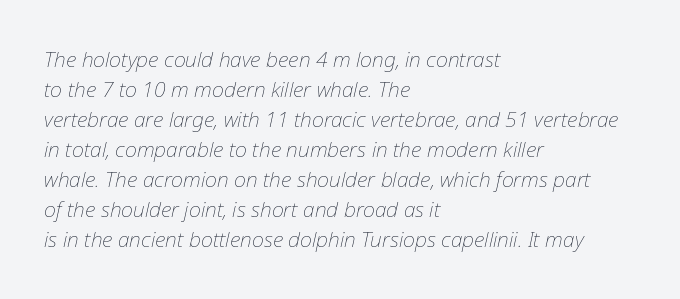
One glance says typical: line gaps are just what's usual. Each stroke keeps to a modest, everyday thickness or less. Layout note: lines flush left. The zone under the glyphs is completely vacant. This is oblique type, the kind used for emphasis or titles. These lines keep a tight, regular rhythm from letter to letter.
